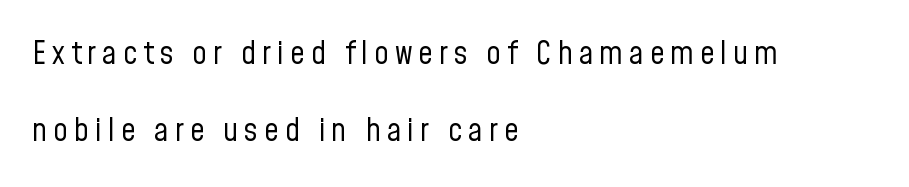
The image shows 32 px regular-weight, condensed sans-serif type, upright; set left-aligned, loose line spacing (2.41x), not underlined; low stroke contrast and a medium x-height.
